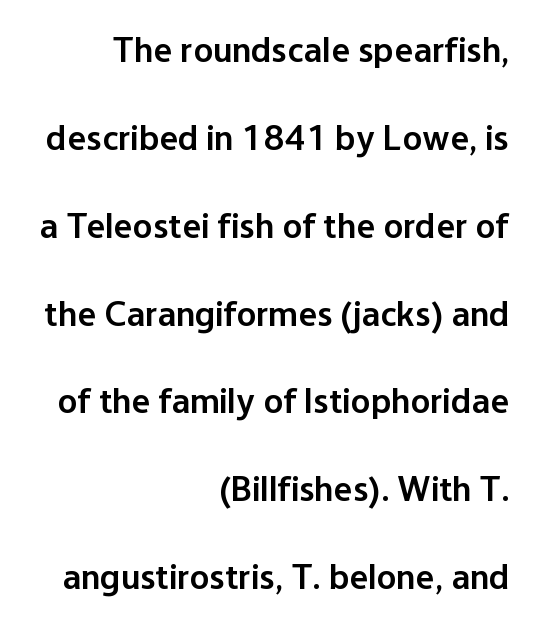
Q: Is the text bold? A: Semi-bold.
Q: Is the text italic (slanted)? A: No, it is upright.
Q: Is the typeface a serif or a sans-serif typeface? A: Sans-serif.
Q: Is the text underlined? A: No.
Q: How is the paragraph aligned? A: Right-aligned.
Q: Is the spacing between letters normal or unusually wide? A: Normal.
Q: Is the spacing between lines tight, normal or loose? A: Loose.
Q: Width (condensed, normal, or wide)? A: Normal.
Q: Stroke contrast? A: Low.
Q: x-height? A: Medium.
Q: Monospaced? A: No.
